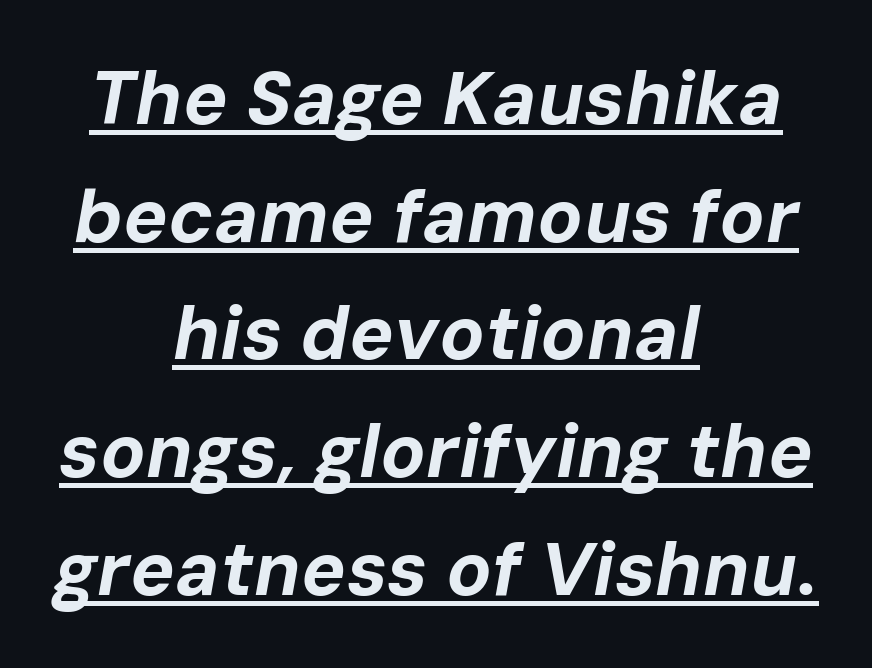
Q: Is the text bold? A: Yes.
Q: Is the text italic (slanted)? A: Yes, it leans right by about 10 degrees.
Q: Is the text underlined? A: Yes.
Q: How is the paragraph aligned? A: Centered.
Q: Is the spacing between letters normal or unusually wide? A: Normal.
Q: Is the spacing between lines tight, normal or loose? A: Normal.
Q: Width (condensed, normal, or wide)? A: Normal.
Q: Stroke contrast? A: Low.
Q: x-height? A: Medium.
Q: Monospaced? A: No.
